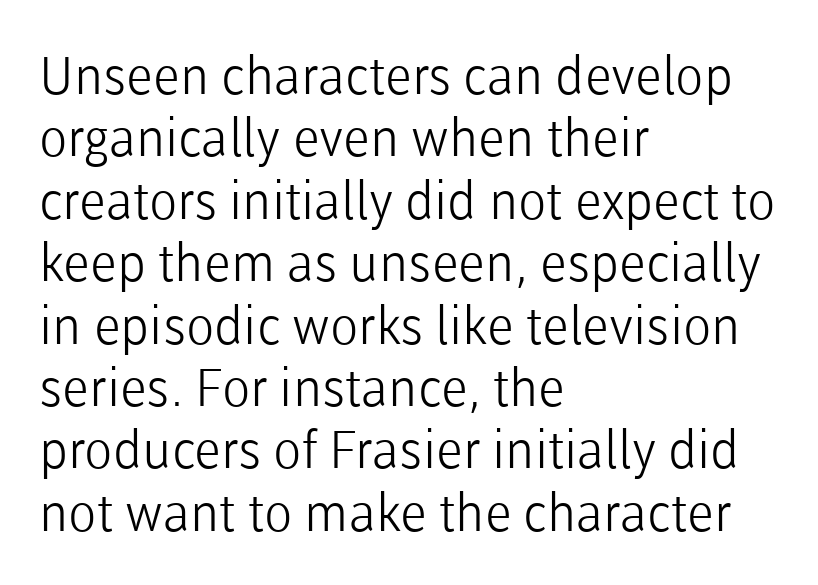
{"serif": "no", "italic": "no", "bold": "no", "weight": "light", "width": "normal", "stroke_contrast": "low", "x_height": "medium", "monospaced": "no", "underline": "no", "align": "left", "line_spacing_ratio": 1.2, "letter_spacing": "normal", "letter_spacing_em": 0.0, "glyph_px": 52}
